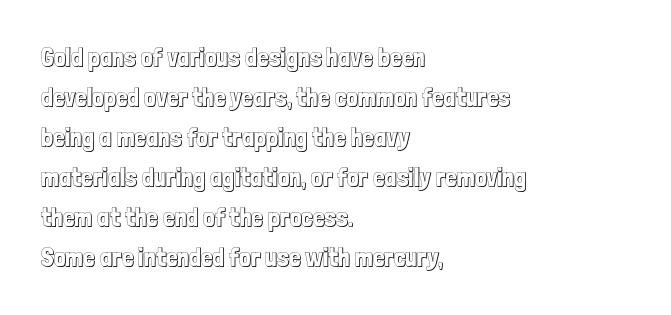
The image shows 26 px text type, upright; set left-aligned, normal line spacing (1.54x), normal letter spacing, not underlined.
